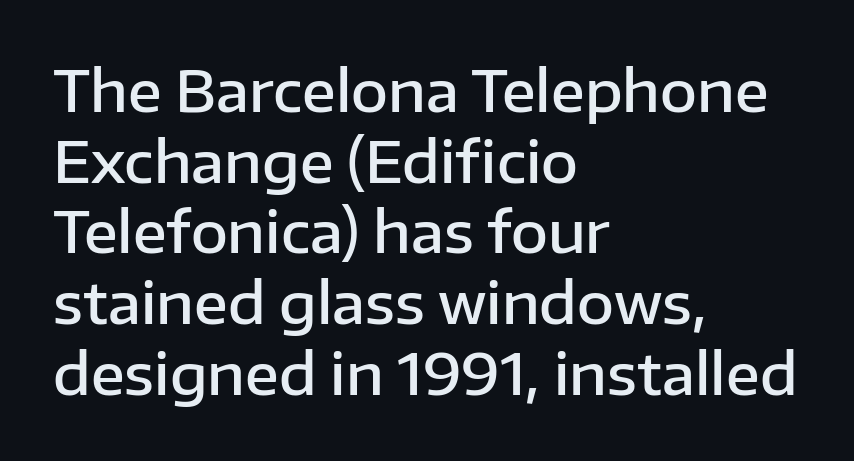
Q: Is the text bold? A: Semi-bold.
Q: Is the text italic (slanted)? A: No, it is upright.
Q: Is the typeface a serif or a sans-serif typeface? A: Sans-serif.
Q: Is the text underlined? A: No.
Q: How is the paragraph aligned? A: Left-aligned.
Q: Is the spacing between letters normal or unusually wide? A: Normal.
Q: Width (condensed, normal, or wide)? A: Normal.
Q: Stroke contrast? A: Low.
Q: x-height? A: Medium.
Q: Monospaced? A: No.
